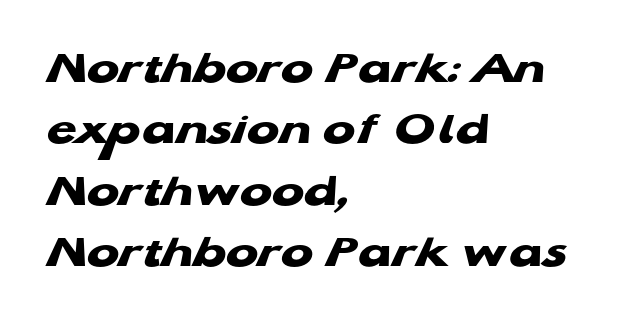
Q: Is the text bold? A: Yes.
Q: Is the typeface a serif or a sans-serif typeface? A: Sans-serif.
Q: Is the text underlined? A: No.
Q: How is the paragraph aligned? A: Left-aligned.
Q: Is the spacing between letters normal or unusually wide? A: Normal.
Q: Is the spacing between lines tight, normal or loose? A: Normal.
Q: Width (condensed, normal, or wide)? A: Wide.
Q: Stroke contrast? A: Low.
Q: x-height? A: Medium.
Q: Monospaced? A: No.
